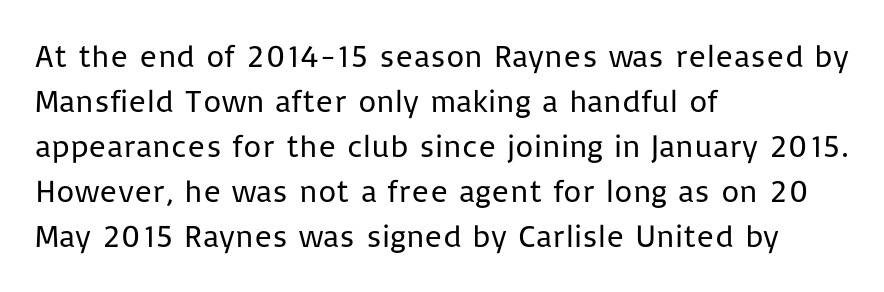
{"serif": "no", "italic": "no", "bold": "no", "weight": "regular", "width": "normal", "stroke_contrast": "low", "x_height": "medium", "monospaced": "no", "underline": "no", "align": "left", "line_spacing": "normal", "line_spacing_ratio": 1.41, "letter_spacing": "normal", "letter_spacing_em": 0.0, "glyph_px": 32}
